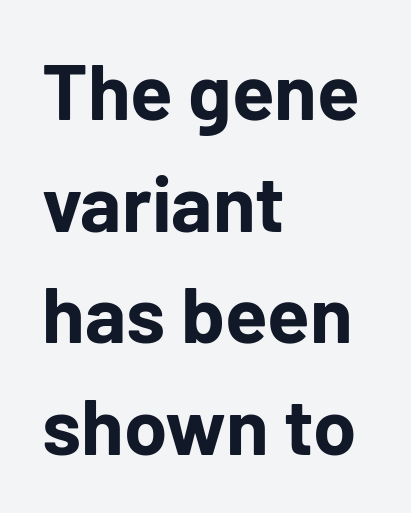
It's the straight-up-and-down kind of type. The rendering uses natural spacing where letterforms have individual widths. Does the copy run flush right? No — it runs flush left. Nope, no serifs anywhere on these letters. The tracking reads as untouched default to a designer's eye.
